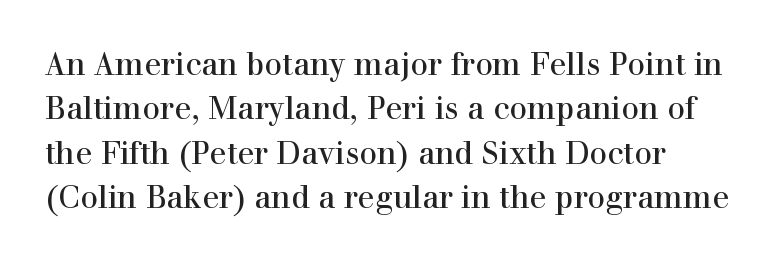
{"serif": "yes", "italic": "no", "width": "normal", "x_height": "medium", "monospaced": "no", "underline": "no", "align": "left", "line_spacing": "normal", "line_spacing_ratio": 1.43, "letter_spacing": "normal", "letter_spacing_em": 0.0, "glyph_px": 31}
